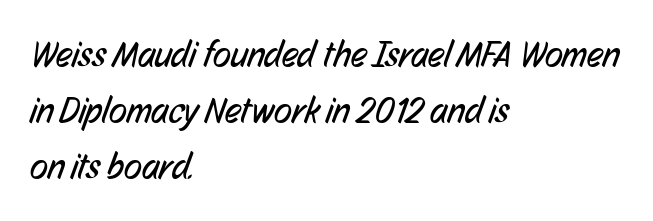
The image shows 37 px regular-weight, condensed sans-serif type; set left-aligned, normal line spacing (1.51x), normal letter spacing, not underlined; low stroke contrast and a medium x-height.
